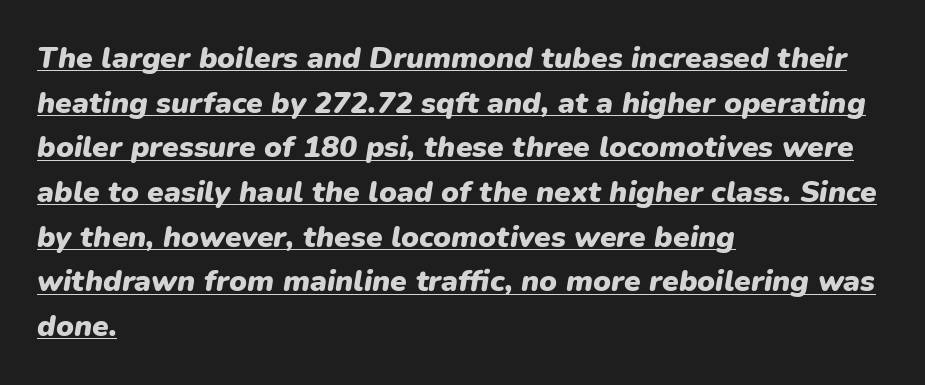
Q: Is the text bold? A: Yes.
Q: Is the text italic (slanted)? A: Yes, it leans right by about 9 degrees.
Q: Is the text underlined? A: Yes.
Q: How is the paragraph aligned? A: Left-aligned.
Q: Is the spacing between letters normal or unusually wide? A: Normal.
Q: Is the spacing between lines tight, normal or loose? A: Normal.
Q: Width (condensed, normal, or wide)? A: Normal.
Q: Stroke contrast? A: Low.
Q: x-height? A: Medium.
Q: Monospaced? A: No.
